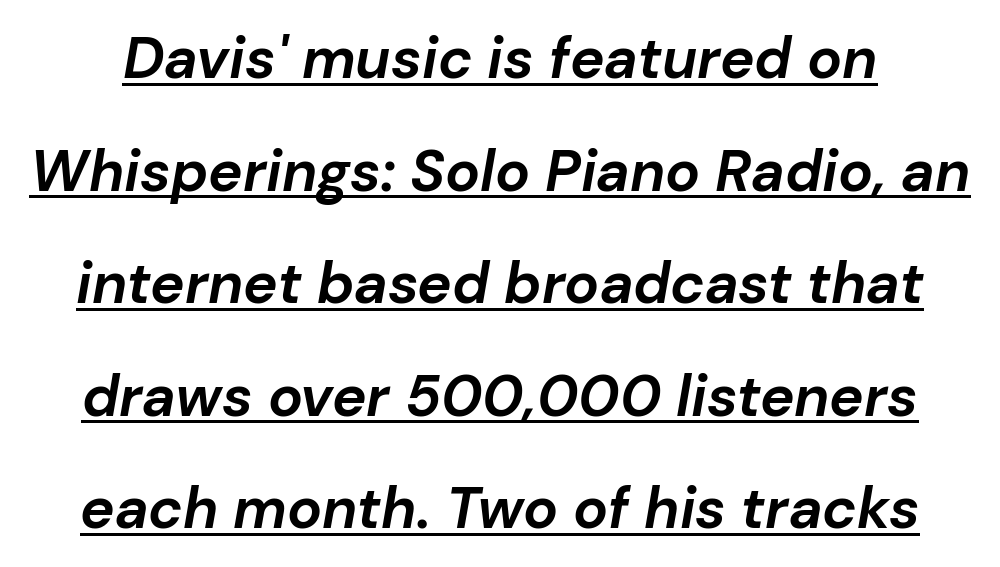
Do the characters align in a grid? No, the font is proportional. Widely set lines give the paragraph a tall, airy silhouette. The rendering applies a slant to the glyphs. Is there an underline? Yes — a line sits under the letters. No extra tracking has been applied to these lines.
